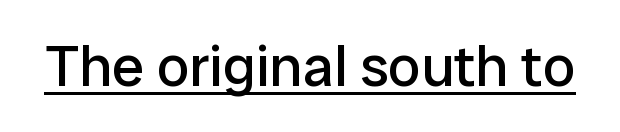
{"serif": "no", "italic": "no", "bold": "no", "weight": "regular", "width": "normal", "stroke_contrast": "low", "x_height": "medium", "monospaced": "no", "underline": "yes", "letter_spacing": "normal", "letter_spacing_em": 0.0, "glyph_px": 58}
